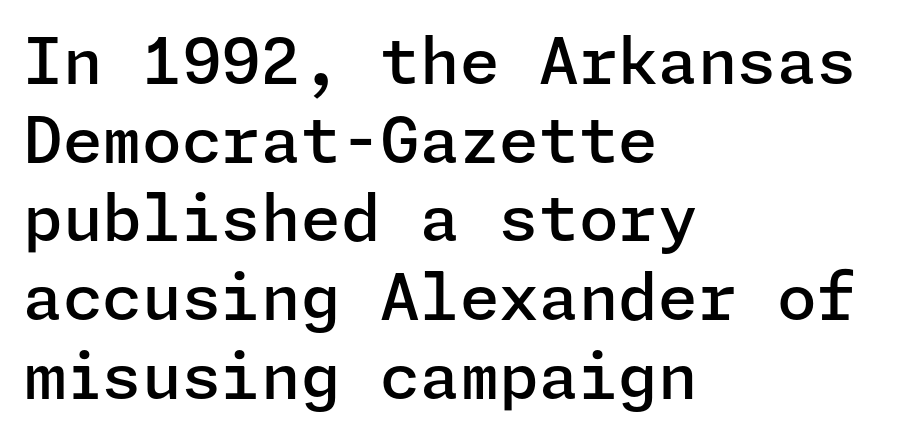
Glyph-to-glyph distance matches everyday printed text. Regarding serifs, this sample does without them. No italicization has been applied; the sample stays upright. The ragged edge is on the right, which tells us the setting is flush left. Typographic density is moderately raised because the face is semibold. The gap between lines stays unmarked.
